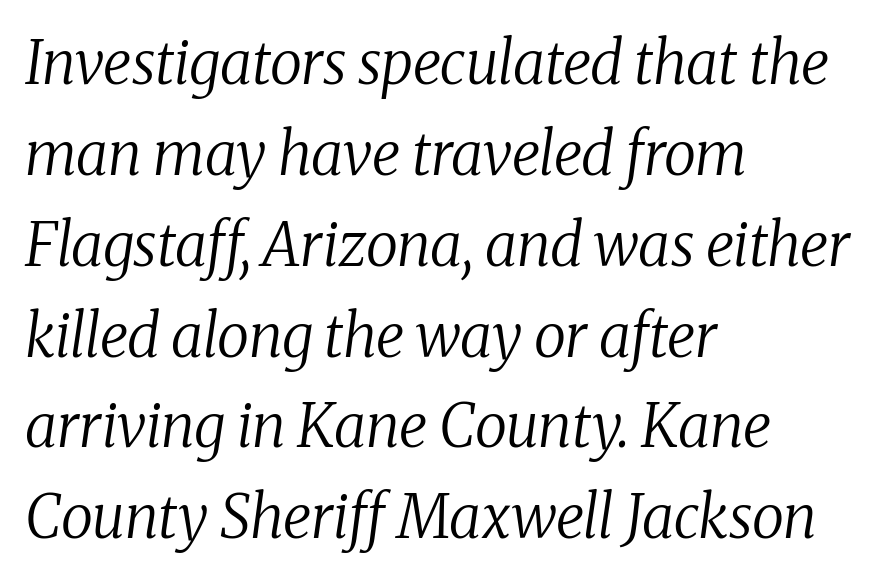
{"serif": "yes", "italic": "yes", "lean": "right", "slant_degrees": 8, "bold": "no", "weight": "regular", "width": "normal", "stroke_contrast": "medium", "x_height": "medium", "monospaced": "no", "underline": "no", "align": "left", "line_spacing": "normal", "line_spacing_ratio": 1.54, "letter_spacing": "normal", "letter_spacing_em": 0.0, "glyph_px": 59}
